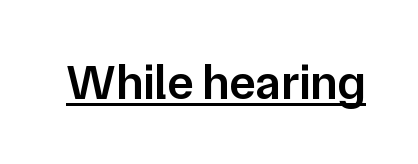
The image shows 49 px semibold sans-serif type, upright; set normal letter spacing, underlined; low stroke contrast and a medium x-height.
